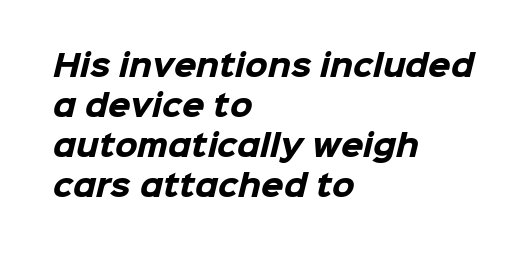
The image shows 29 px heavy sans-serif type; set left-aligned, normal line spacing (1.38x), normal letter spacing, not underlined; low stroke contrast and a medium x-height.
